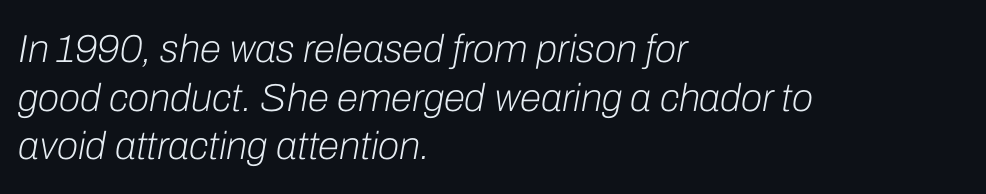
Q: Is the text bold? A: No.
Q: Is the text italic (slanted)? A: Yes, it leans right by about 10 degrees.
Q: Is the text underlined? A: No.
Q: How is the paragraph aligned? A: Left-aligned.
Q: Is the spacing between letters normal or unusually wide? A: Normal.
Q: Is the spacing between lines tight, normal or loose? A: Normal.
Q: Width (condensed, normal, or wide)? A: Normal.
Q: Stroke contrast? A: Low.
Q: x-height? A: Medium.
Q: Monospaced? A: No.
